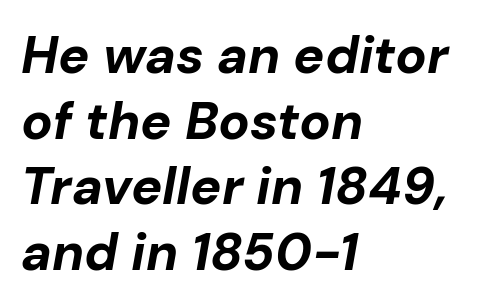
{"italic": "yes", "lean": "right", "slant_degrees": 10, "bold": "yes", "weight": "bold", "width": "normal", "stroke_contrast": "low", "x_height": "medium", "monospaced": "no", "underline": "no", "align": "left", "line_spacing": "normal", "line_spacing_ratio": 1.26, "letter_spacing": "normal", "letter_spacing_em": 0.0, "glyph_px": 52}
